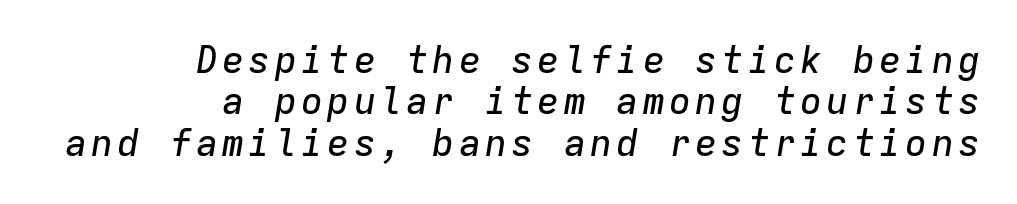
Cramped leading. Notice how the stems are inclined rather than vertical — that's the hallmark of italics. No word sits above an underline. The passage shown is typed in a monospace face where columns stay perfectly aligned.
